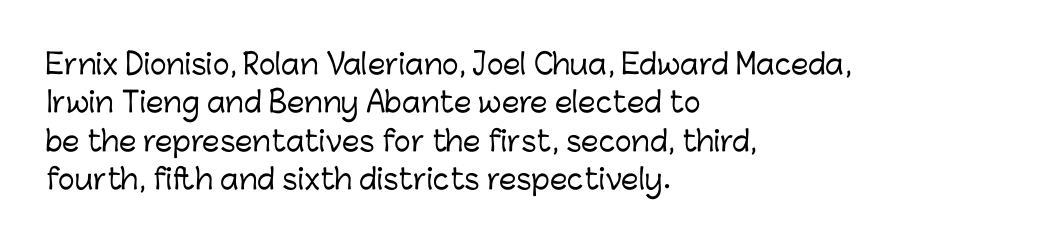
Each letter keeps its own natural width here, so spacing adapts to shape. Just letters on the line, the space beneath them empty. Reading down the column, the eye jumps a familiar distance to each next line. What stands out about the letter spacing? Nothing — it is the standard amount.
